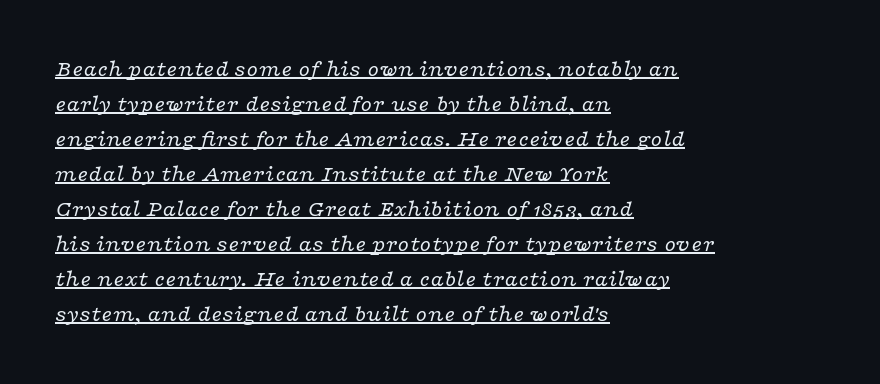
The image shows 23 px text type, italic (leaning right); set left-aligned, normal line spacing (1.52x), normal letter spacing, underlined.
